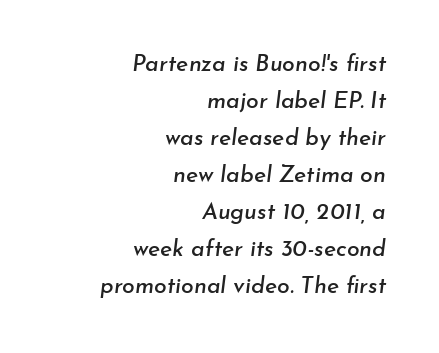
Students, note that the glyphs here touch the page at normal intervals. Notice how the stems are inclined rather than vertical — that's the hallmark of italics. A flush-right, rag-left setting is used for this passage. The baseline area is clear. Interline gaps are of average width in this sample.
